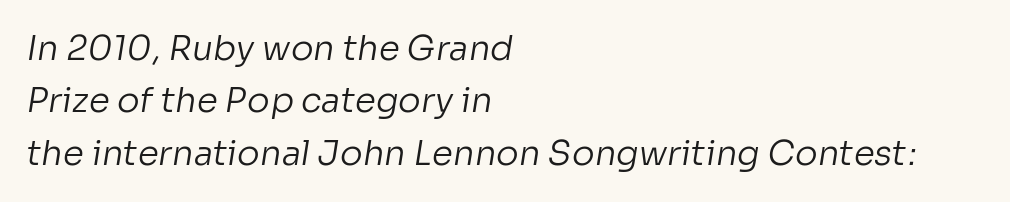
The space beneath each line is pristine and unruled. Layout note: lines flush left. Regarding serifs, this sample does without them. No letter is thick-stroked: the sample isn't bold. Does the leading feel generous? No, just average.
